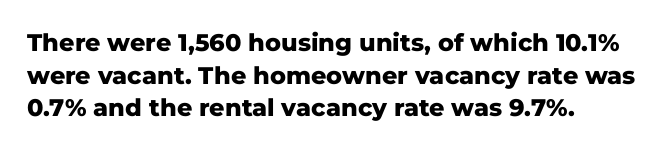
Q: Is the text bold? A: Yes.
Q: Is the text italic (slanted)? A: No, it is upright.
Q: Is the text underlined? A: No.
Q: Is the spacing between letters normal or unusually wide? A: Normal.
Q: Is the spacing between lines tight, normal or loose? A: Normal.
